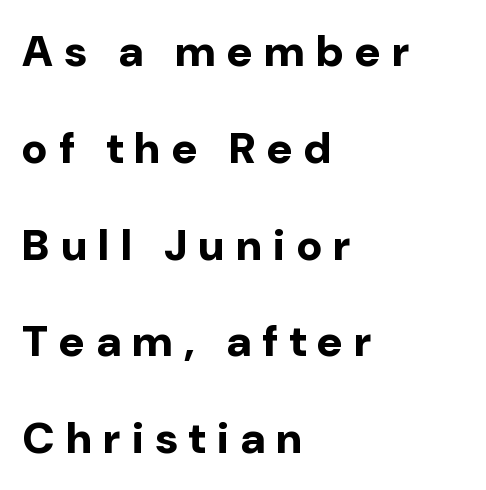
Any mark beneath the type? The region is blank. What stands out about the letter spacing? Its width — letters are far apart. Where is the straight margin? On the left. Typesetter's note: full bold, strokes at maximum text heaviness. This rendering employs a face without finishing strokes, i.e., a sans-serif.
